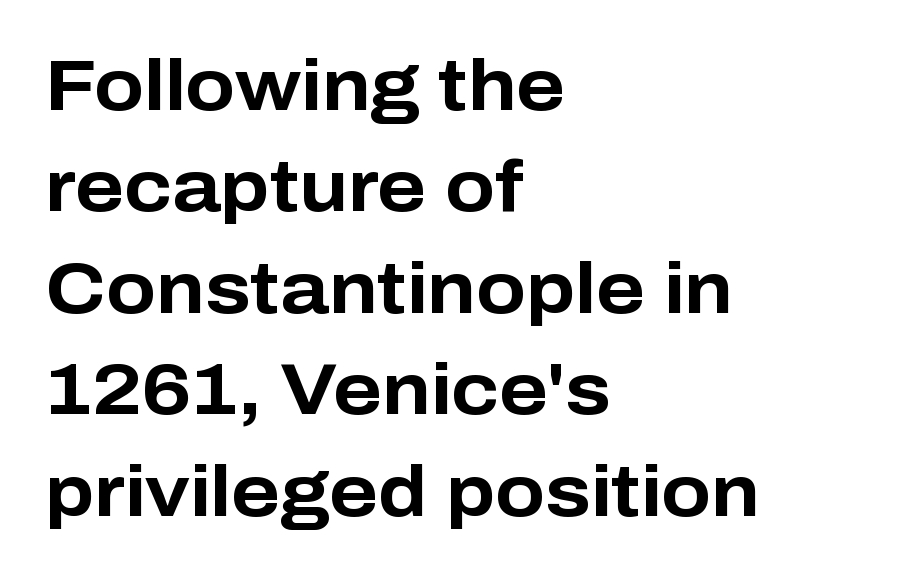
Q: Is the text bold? A: Yes.
Q: Is the text italic (slanted)? A: No, it is upright.
Q: Is the typeface a serif or a sans-serif typeface? A: Sans-serif.
Q: Is the text underlined? A: No.
Q: How is the paragraph aligned? A: Left-aligned.
Q: Is the spacing between letters normal or unusually wide? A: Normal.
Q: Is the spacing between lines tight, normal or loose? A: Normal.
Q: Width (condensed, normal, or wide)? A: Normal.
Q: Stroke contrast? A: Low.
Q: x-height? A: Medium.
Q: Monospaced? A: No.
